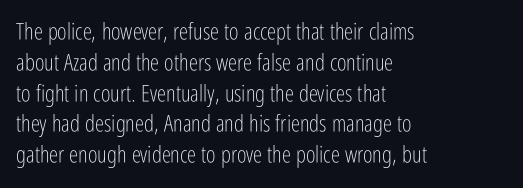
{"italic": "no", "bold": "no", "underline": "no", "align": "left", "line_spacing": "normal", "line_spacing_ratio": 1.34, "letter_spacing": "normal", "letter_spacing_em": 0.0, "glyph_px": 23}
